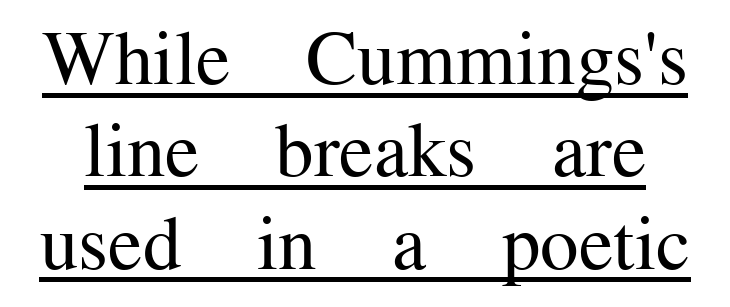
The image shows 77 px regular-weight serif type, upright; set line spacing 1.2x, normal letter spacing, underlined; medium stroke contrast and a medium x-height.
